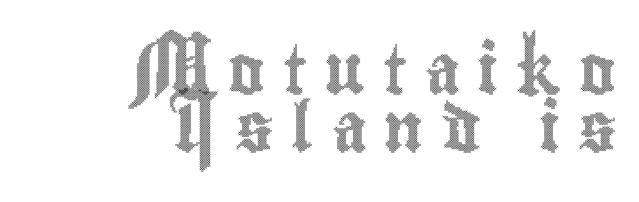
Q: Is the text italic (slanted)? A: No, it is upright.
Q: Is the text underlined? A: No.
Q: How is the paragraph aligned? A: Right-aligned.
Q: Is the spacing between letters normal or unusually wide? A: Unusually wide.
Q: Width (condensed, normal, or wide)? A: Condensed.
Q: x-height? A: Small.
Q: Monospaced? A: No.
